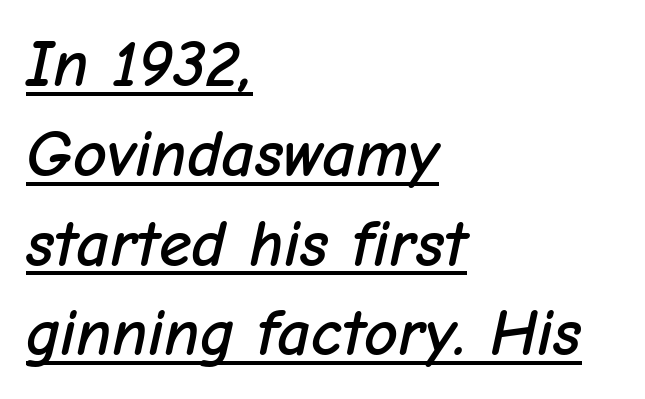
The image shows 66 px text type, italic (leaning right); set left-aligned, normal line spacing (1.36x), normal letter spacing, underlined; low stroke contrast and a medium x-height.
